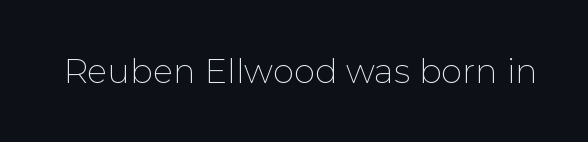
The image shows 34 px thin sans-serif type, upright; set normal letter spacing, not underlined; low stroke contrast and a medium x-height.
